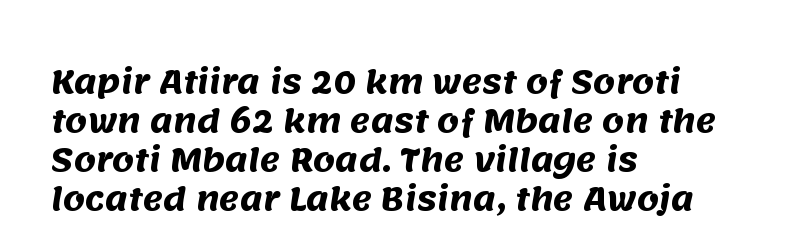
Q: Is the text bold? A: Yes.
Q: Is the typeface a serif or a sans-serif typeface? A: Sans-serif.
Q: Is the text underlined? A: No.
Q: How is the paragraph aligned? A: Left-aligned.
Q: Is the spacing between letters normal or unusually wide? A: Normal.
Q: Is the spacing between lines tight, normal or loose? A: Normal.
Q: Width (condensed, normal, or wide)? A: Normal.
Q: Stroke contrast? A: Medium.
Q: x-height? A: Large.
Q: Monospaced? A: No.
